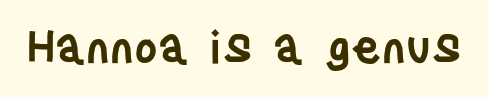
{"serif": "no", "italic": "no", "bold": "semi", "weight": "semibold", "width": "condensed", "stroke_contrast": "low", "x_height": "large", "monospaced": "no", "underline": "no", "letter_spacing": "normal", "letter_spacing_em": 0.0, "glyph_px": 45}
